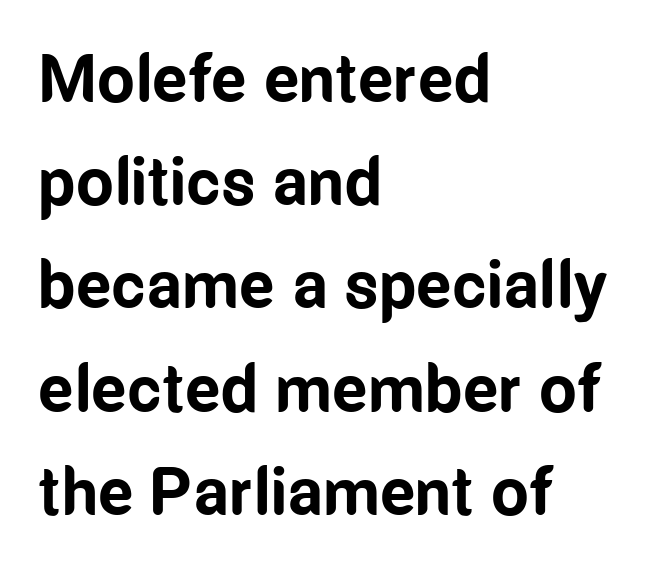
The image shows 67 px bold, condensed sans-serif type, upright; set left-aligned, normal line spacing (1.54x), normal letter spacing, not underlined; low stroke contrast and a medium x-height.
